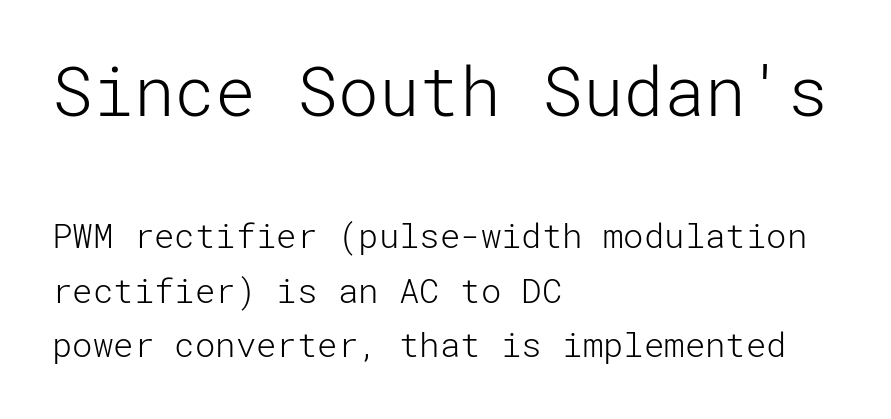
{"serif": "no", "italic": "no", "bold": "no", "weight": "light", "width": "normal", "stroke_contrast": "low", "x_height": "medium", "underline": "no", "align": "left", "line_spacing": "normal", "line_spacing_ratio": 1.61, "letter_spacing": "normal", "letter_spacing_em": 0.0, "larger_block": "first", "size_ratio": 2.0, "glyph_px": 68}
